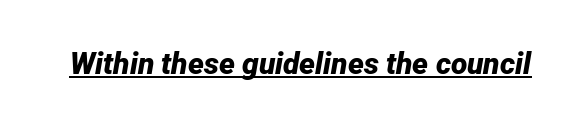
Every character sits at an angle, as italics do. What stands out about the letter spacing? Nothing — it is the standard amount. Thick stems and heavy bowls — unmistakably bold. Decoration check: the copy is underlined. The rendering uses natural spacing where letterforms have individual widths.
